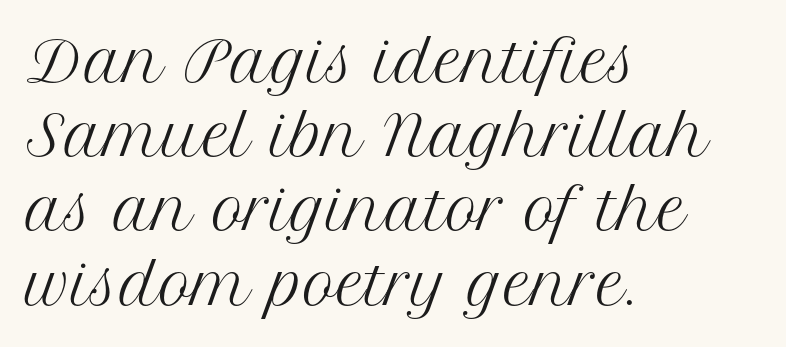
The image shows 55 px regular-weight serif type; set left-aligned, normal line spacing (1.35x), normal letter spacing, not underlined; medium stroke contrast and a medium x-height.
